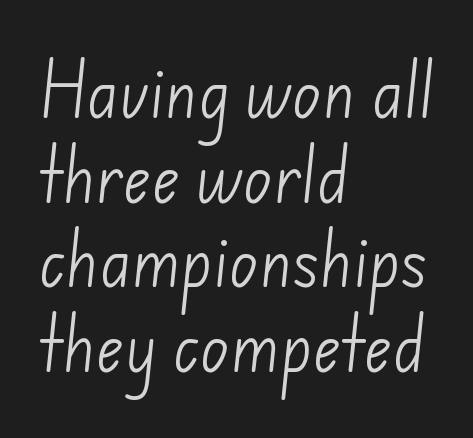
The space directly below the letters is spotless. This rendering leaves character spacing at its baseline value. Weight: in the light-to-regular range. These lines sit exactly where default settings would place them. A typesetter would call this proportional, since set widths differ per character.
